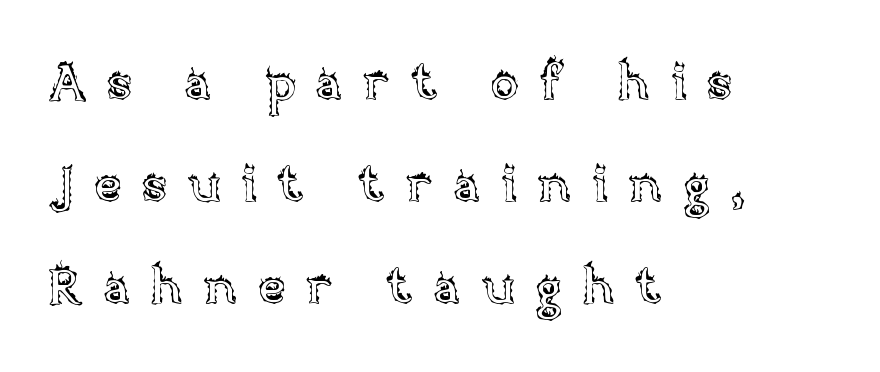
Q: Is the text italic (slanted)? A: No, it is upright.
Q: Is the text underlined? A: No.
Q: How is the paragraph aligned? A: Left-aligned.
Q: Is the spacing between letters normal or unusually wide? A: Unusually wide.
Q: Is the spacing between lines tight, normal or loose? A: Loose.
Q: Width (condensed, normal, or wide)? A: Normal.
Q: x-height? A: Large.
Q: Monospaced? A: No.
